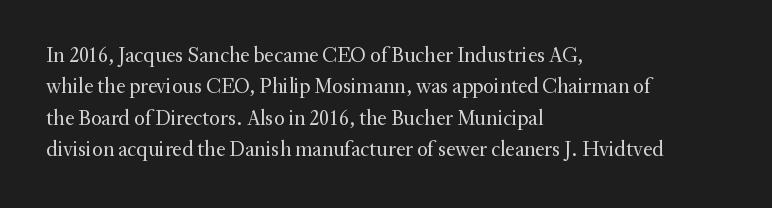
Q: Is the text bold? A: No.
Q: Is the text italic (slanted)? A: No, it is upright.
Q: Is the text underlined? A: No.
Q: How is the paragraph aligned? A: Left-aligned.
Q: Is the spacing between letters normal or unusually wide? A: Normal.
Q: Is the spacing between lines tight, normal or loose? A: Normal.
